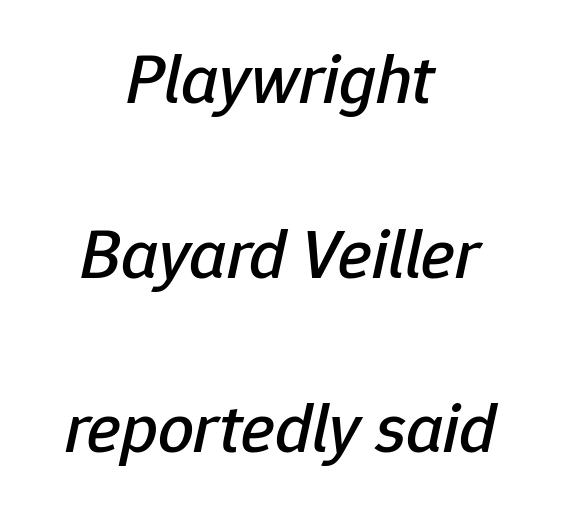
{"italic": "yes", "lean": "right", "slant_degrees": 12, "width": "normal", "stroke_contrast": "low", "x_height": "medium", "monospaced": "no", "underline": "no", "align": "center", "line_spacing": "loose", "line_spacing_ratio": 2.46, "letter_spacing": "normal", "letter_spacing_em": 0.0, "glyph_px": 71}
